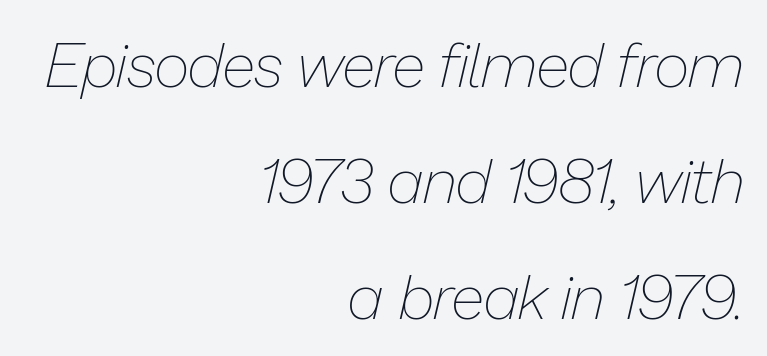
{"italic": "yes", "lean": "right", "slant_degrees": 13, "bold": "no", "weight": "thin", "width": "normal", "stroke_contrast": "low", "x_height": "medium", "monospaced": "no", "underline": "no", "align": "right", "line_spacing_ratio": 1.87, "letter_spacing": "normal", "letter_spacing_em": 0.0, "glyph_px": 62}
